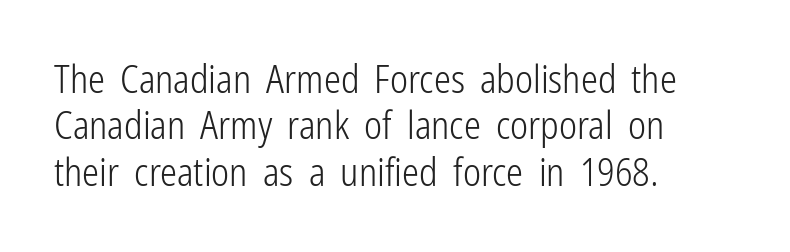
The image shows 38 px light, condensed sans-serif type, upright; set left-aligned, line spacing 1.22x, normal letter spacing, not underlined; low stroke contrast and a medium x-height.
